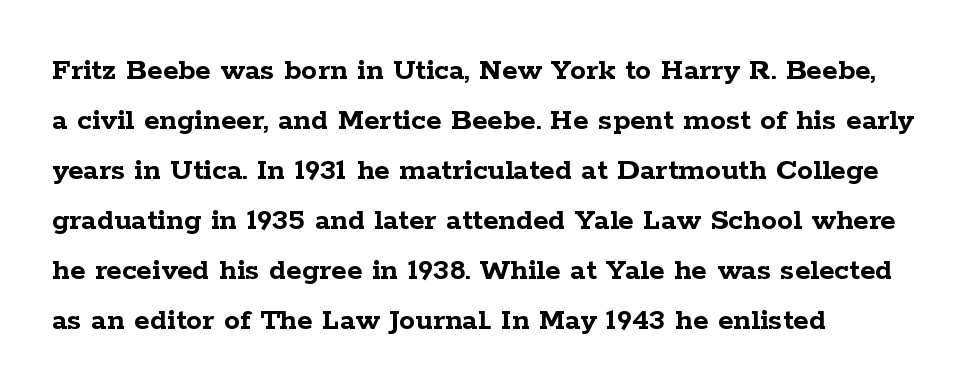
Q: Is the text bold? A: Yes.
Q: Is the text italic (slanted)? A: No, it is upright.
Q: Is the typeface a serif or a sans-serif typeface? A: Serif.
Q: Is the text underlined? A: No.
Q: How is the paragraph aligned? A: Left-aligned.
Q: Is the spacing between letters normal or unusually wide? A: Normal.
Q: Is the spacing between lines tight, normal or loose? A: Normal.
Q: Width (condensed, normal, or wide)? A: Wide.
Q: Stroke contrast? A: Low.
Q: x-height? A: Medium.
Q: Monospaced? A: No.
